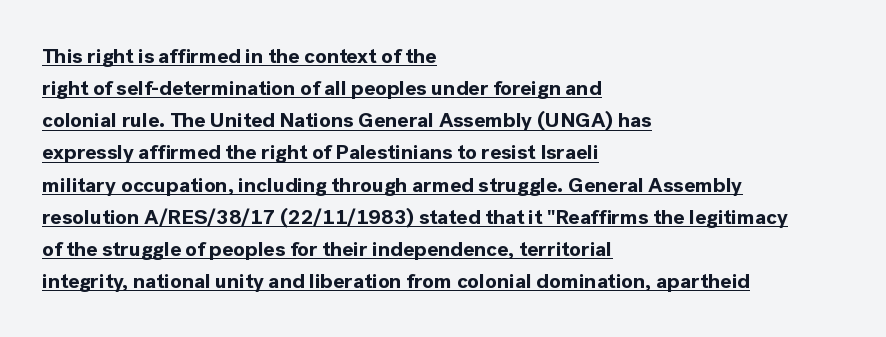
Q: Is the text bold? A: Yes.
Q: Is the text italic (slanted)? A: No, it is upright.
Q: Is the text underlined? A: Yes.
Q: How is the paragraph aligned? A: Left-aligned.
Q: Is the spacing between letters normal or unusually wide? A: Normal.
Q: Is the spacing between lines tight, normal or loose? A: Normal.
